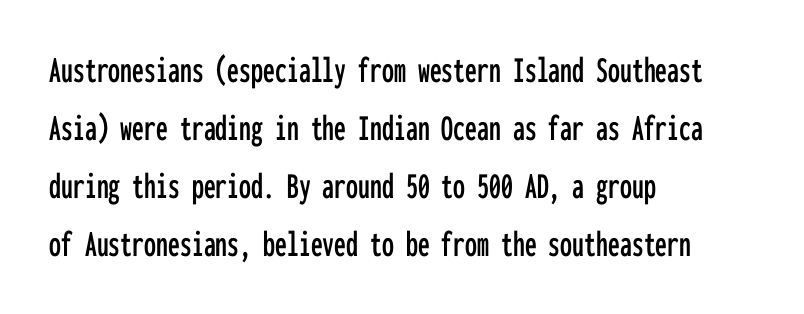
The image shows 38 px condensed sans-serif type, upright, monospaced; set left-aligned, normal line spacing (1.53x), normal letter spacing, not underlined; low stroke contrast and a medium x-height.
